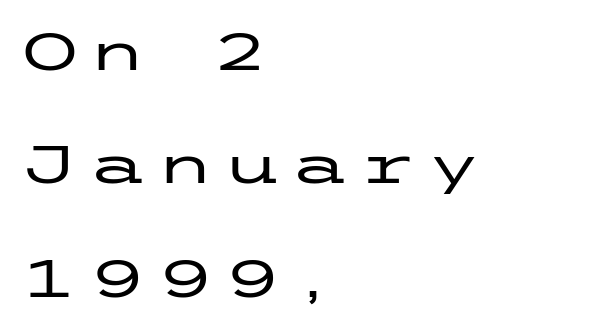
Italic? Not at all — the glyphs are vertical. Does the copy run flush right? No — it runs flush left. The block of text is sparse from top to bottom, with ample space between rows. Glance below the letters and you will spot only blank space.
